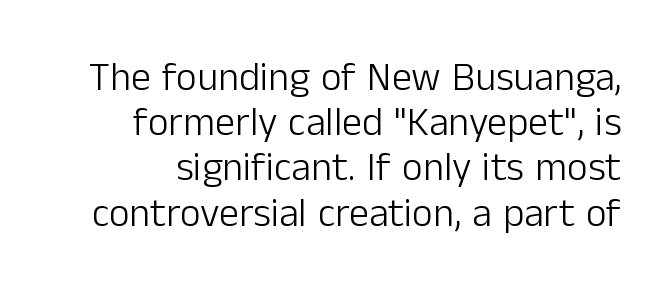
The image shows 40 px light sans-serif type, upright; set tight line spacing (1.13x), normal letter spacing, not underlined; low stroke contrast and a medium x-height.
